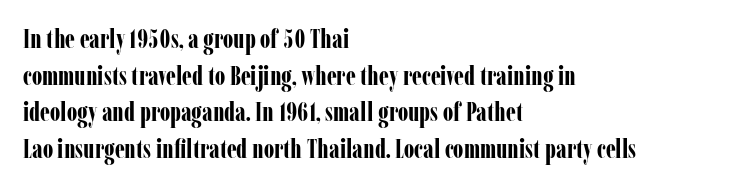
The image shows 26 px bold type, upright; set left-aligned, normal line spacing (1.41x), normal letter spacing, not underlined.
